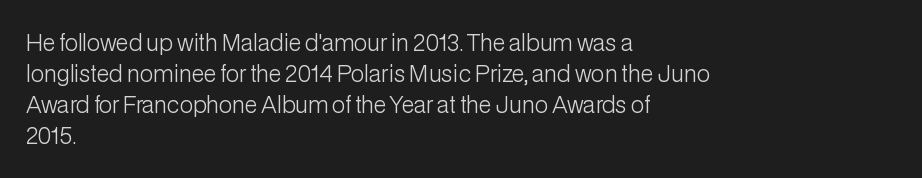
The image shows 22 px text type, upright; set left-aligned, normal line spacing (1.41x), normal letter spacing, not underlined.
